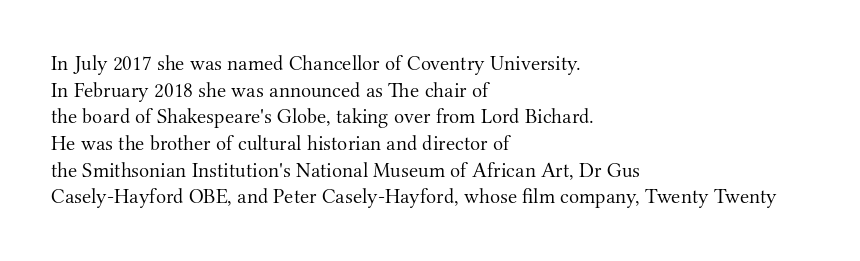
Summary of weight: not heavy and not bold. The vertical gap from one line to the next is medium. The type is set solid horizontally, with unmodified tracking. No italicization has been applied; the sample stays upright. The paragraph shown leans on its left margin. The gap between lines stays unmarked.
